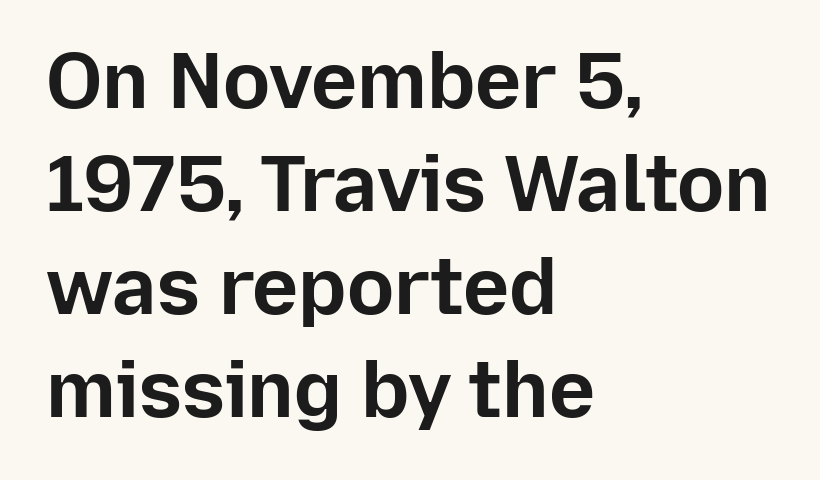
The image shows 78 px bold sans-serif type, upright; set left-aligned, normal line spacing (1.32x), normal letter spacing, not underlined; low stroke contrast and a medium x-height.
